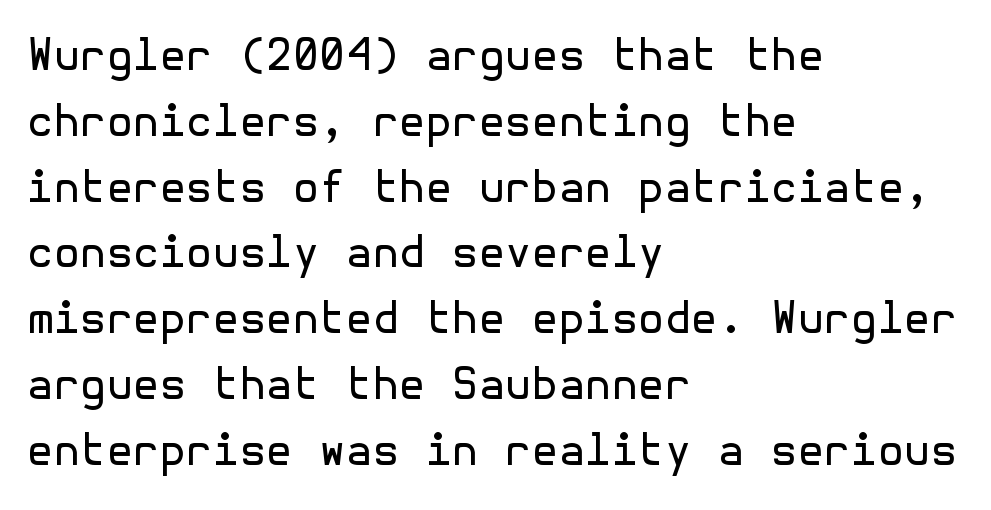
Q: Is the text bold? A: No.
Q: Is the text italic (slanted)? A: No, it is upright.
Q: Is the typeface a serif or a sans-serif typeface? A: Sans-serif.
Q: Is the text underlined? A: No.
Q: How is the paragraph aligned? A: Left-aligned.
Q: Is the spacing between letters normal or unusually wide? A: Normal.
Q: Is the spacing between lines tight, normal or loose? A: Normal.
Q: Width (condensed, normal, or wide)? A: Normal.
Q: x-height? A: Medium.
